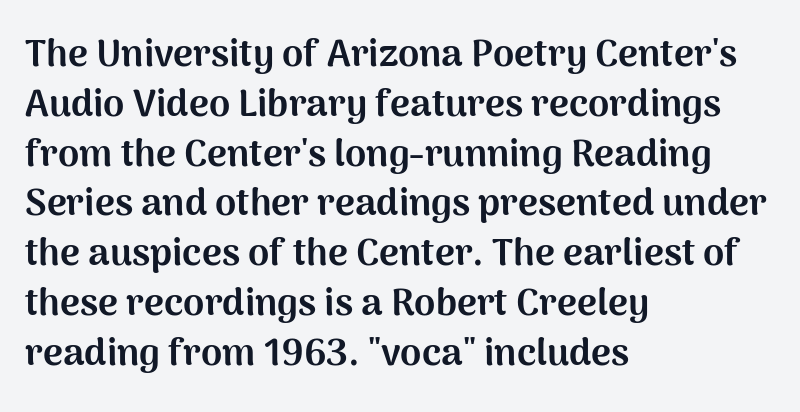
Q: Is the text bold? A: Yes.
Q: Is the text italic (slanted)? A: No, it is upright.
Q: Is the typeface a serif or a sans-serif typeface? A: Sans-serif.
Q: Is the text underlined? A: No.
Q: How is the paragraph aligned? A: Left-aligned.
Q: Is the spacing between letters normal or unusually wide? A: Normal.
Q: Is the spacing between lines tight, normal or loose? A: Normal.
Q: Width (condensed, normal, or wide)? A: Normal.
Q: Stroke contrast? A: Medium.
Q: x-height? A: Medium.
Q: Monospaced? A: No.
